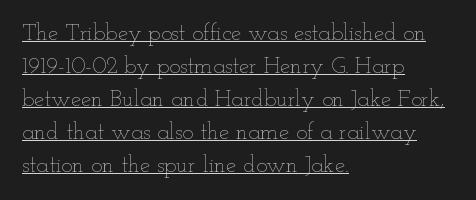
{"italic": "no", "bold": "no", "underline": "yes", "align": "left", "line_spacing": "normal", "line_spacing_ratio": 1.43, "letter_spacing": "normal", "letter_spacing_em": 0.0, "glyph_px": 23}
